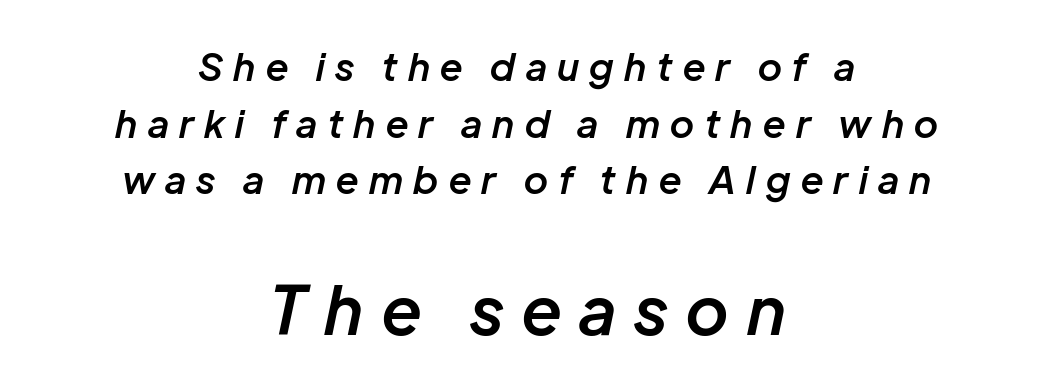
Q: Is the text bold? A: Semi-bold.
Q: Is the text italic (slanted)? A: Yes, it leans right by about 12 degrees.
Q: Is the text underlined? A: No.
Q: How is the paragraph aligned? A: Centered.
Q: Is the spacing between letters normal or unusually wide? A: Unusually wide.
Q: Is the spacing between lines tight, normal or loose? A: Normal.
Q: Which block of text is set in a larger size, the first (top) or the second (bottom)? A: The second (bottom) one.
Q: Width (condensed, normal, or wide)? A: Normal.
Q: Stroke contrast? A: Low.
Q: x-height? A: Medium.
Q: Monospaced? A: No.
